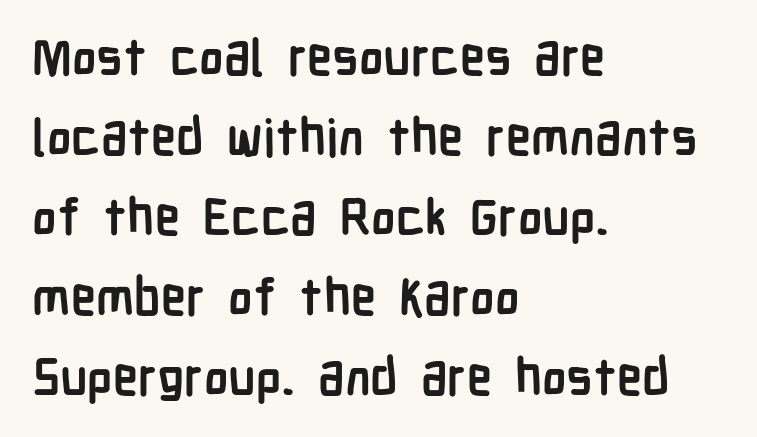
The image shows 51 px semibold, condensed sans-serif type, upright; set left-aligned, normal line spacing (1.57x), normal letter spacing, not underlined; low stroke contrast and a medium x-height.
